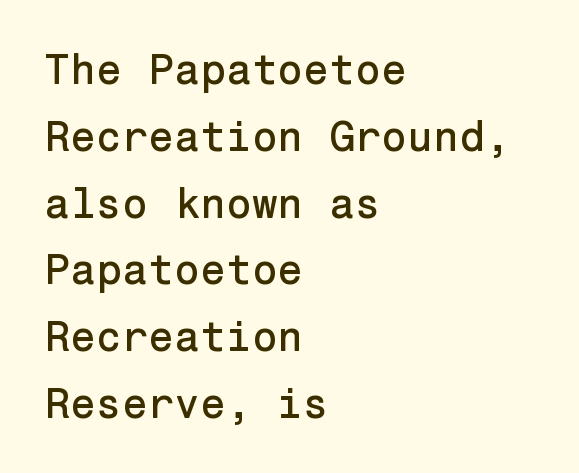
Visually the block forms a straight wall on the left and a jagged coastline on the right. Is there much room between lines? A standard amount, neither cramped nor airy. Does the type have serifs? No, each stem ends abruptly. Descenders are the only things crossing below the line. Students, note that the glyphs here touch the page at normal intervals. Tall strokes in this sample are plumb rather than angled.
